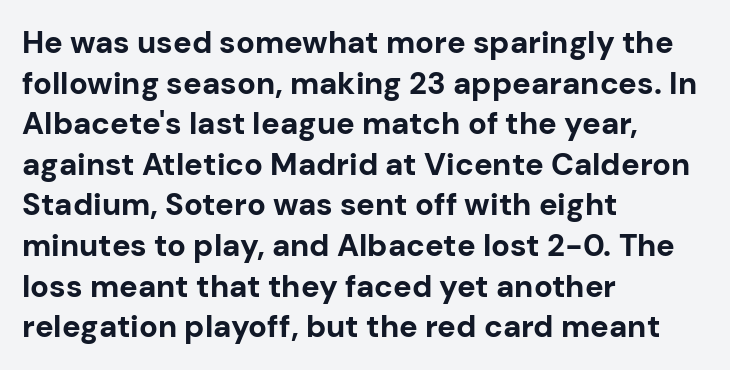
The face used here is proportionally spaced, like ordinary book or web type. Typesetter's note: full bold, strokes at maximum text heaviness. This is the regular roman posture of the typeface. The lines in this sample share a left origin and differ only in where they stop.
